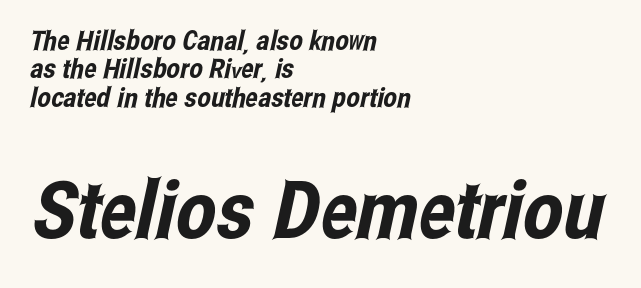
The image shows 80 px condensed sans-serif type; set left-aligned, tight line spacing (1.05x), normal letter spacing, not underlined; the second (bottom) block is 2.96x larger; low stroke contrast and a medium x-height.
